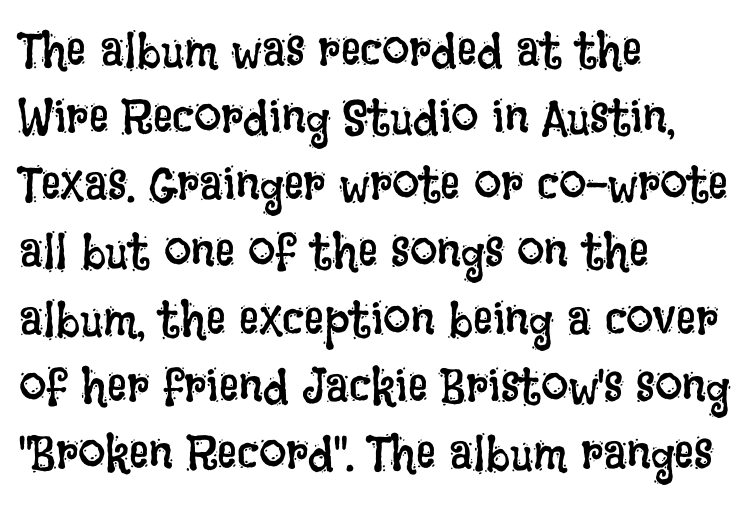
No letter is thick-stroked: the sample isn't bold. Here the glyphs are tracked normally, forming tight word shapes. Just letters on the line, the space beneath them empty. The passage is arranged the way most books set body copy — flush left. Each letter keeps its own natural width here, so spacing adapts to shape. The lines sit at an ordinary, default distance from one another.
